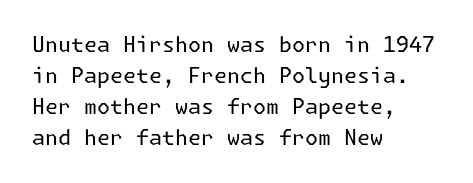
No chunkiness to these letters — they're not bold. The area under the type is left untouched. This rendering uses left alignment, leaving the right contour irregular. The font's upright variant was chosen for this text. Compared with typical body copy, the letter spacing here is the same.
